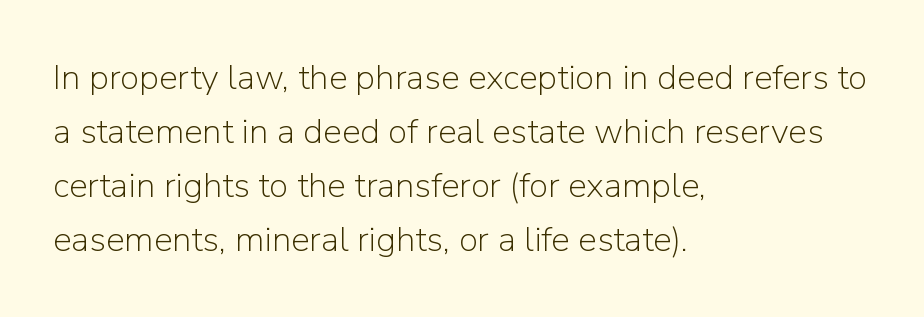
Q: Is the text bold? A: No.
Q: Is the text italic (slanted)? A: No, it is upright.
Q: Is the typeface a serif or a sans-serif typeface? A: Sans-serif.
Q: Is the text underlined? A: No.
Q: How is the paragraph aligned? A: Left-aligned.
Q: Is the spacing between letters normal or unusually wide? A: Normal.
Q: Is the spacing between lines tight, normal or loose? A: Normal.
Q: Width (condensed, normal, or wide)? A: Normal.
Q: Stroke contrast? A: Low.
Q: x-height? A: Medium.
Q: Monospaced? A: No.
